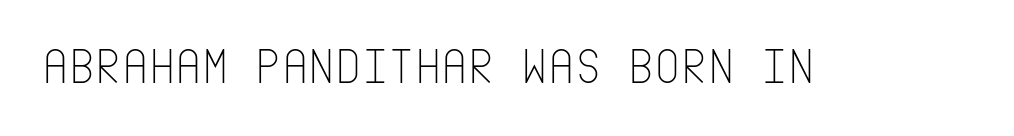
Q: Is the text bold? A: No.
Q: Is the text italic (slanted)? A: No, it is upright.
Q: Is the typeface a serif or a sans-serif typeface? A: Sans-serif.
Q: Is the text underlined? A: No.
Q: Is the spacing between letters normal or unusually wide? A: Normal.
Q: Width (condensed, normal, or wide)? A: Condensed.
Q: Stroke contrast? A: Low.
Q: x-height? A: Large.
